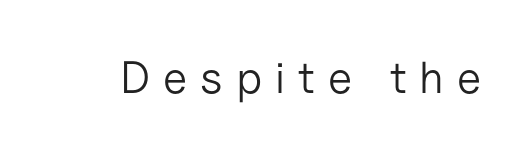
The image shows 45 px light sans-serif type, upright; set unusually wide letter spacing (+0.29 em), not underlined; low stroke contrast and a medium x-height.
